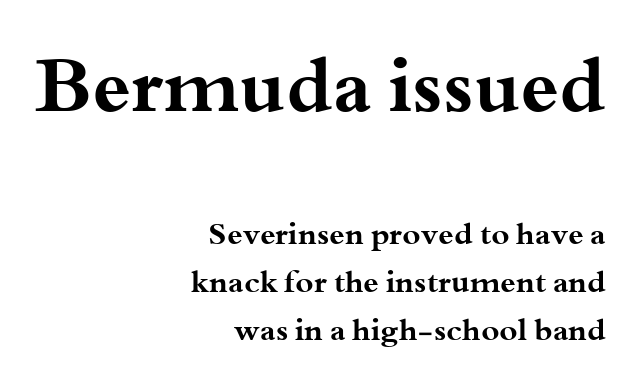
Q: Is the text bold? A: Yes.
Q: Is the text italic (slanted)? A: No, it is upright.
Q: Is the typeface a serif or a sans-serif typeface? A: Serif.
Q: Is the text underlined? A: No.
Q: How is the paragraph aligned? A: Right-aligned.
Q: Is the spacing between letters normal or unusually wide? A: Normal.
Q: Is the spacing between lines tight, normal or loose? A: Normal.
Q: Which block of text is set in a larger size, the first (top) or the second (bottom)? A: The first (top) one.
Q: Width (condensed, normal, or wide)? A: Wide.
Q: Stroke contrast? A: Medium.
Q: x-height? A: Small.
Q: Monospaced? A: No.
